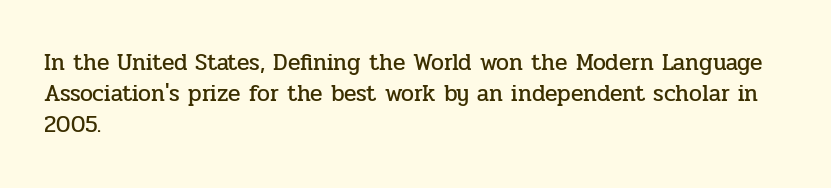
The image shows 23 px text type, upright; set left-aligned, normal line spacing (1.35x), normal letter spacing, not underlined.
